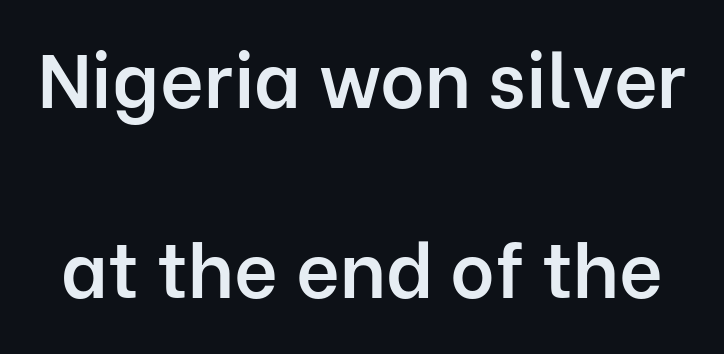
Q: Is the text bold? A: Semi-bold.
Q: Is the text italic (slanted)? A: No, it is upright.
Q: Is the typeface a serif or a sans-serif typeface? A: Sans-serif.
Q: Is the text underlined? A: No.
Q: Is the spacing between letters normal or unusually wide? A: Normal.
Q: Is the spacing between lines tight, normal or loose? A: Loose.
Q: Width (condensed, normal, or wide)? A: Normal.
Q: Stroke contrast? A: Low.
Q: x-height? A: Medium.
Q: Monospaced? A: No.
